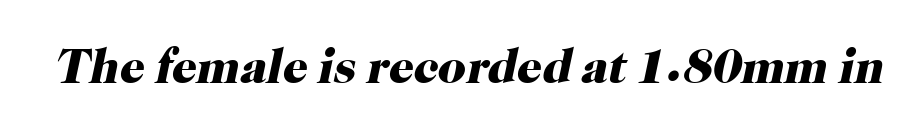
{"serif": "yes", "italic": "yes", "lean": "right", "slant_degrees": 12, "bold": "yes", "weight": "heavy", "width": "normal", "stroke_contrast": "high", "x_height": "medium", "monospaced": "no", "underline": "no", "letter_spacing": "normal", "letter_spacing_em": 0.0, "glyph_px": 49}
